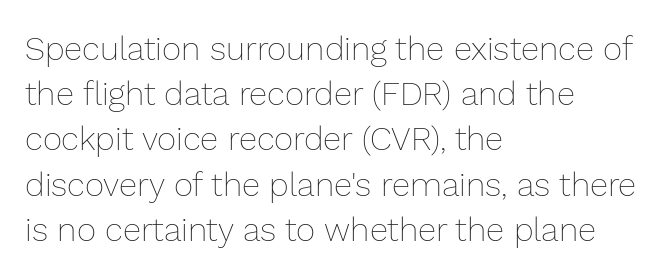
The setting favours the left margin, as ordinary paragraphs usually do. Check the space under the baseline: it is left empty. This is not heavy type; no bold has been used. Interline gaps are of average width in this sample.
